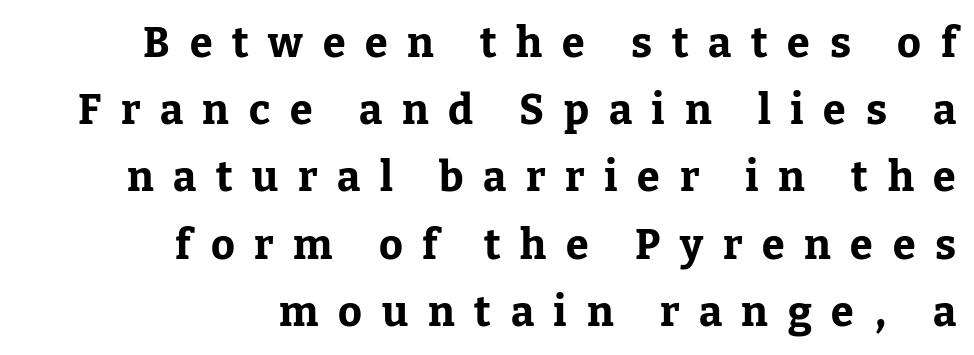
Q: Is the text bold? A: Yes.
Q: Is the text italic (slanted)? A: No, it is upright.
Q: Is the typeface a serif or a sans-serif typeface? A: Serif.
Q: Is the text underlined? A: No.
Q: How is the paragraph aligned? A: Right-aligned.
Q: Is the spacing between letters normal or unusually wide? A: Unusually wide.
Q: Is the spacing between lines tight, normal or loose? A: Normal.
Q: Width (condensed, normal, or wide)? A: Normal.
Q: Stroke contrast? A: Low.
Q: x-height? A: Medium.
Q: Monospaced? A: No.
